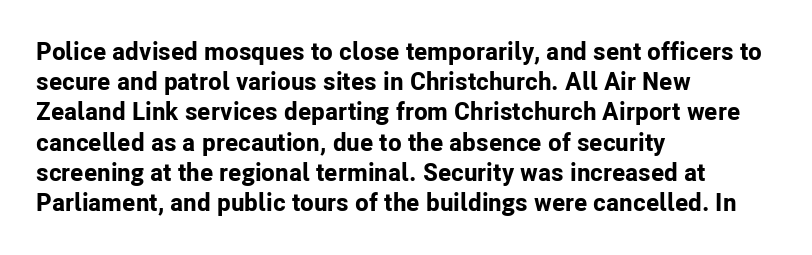
The passage shown is emphatically bold. The space directly below the letters is spotless. Tracking here is standard; glyphs follow each other at the usual distance. Where is the straight margin? On the left.
